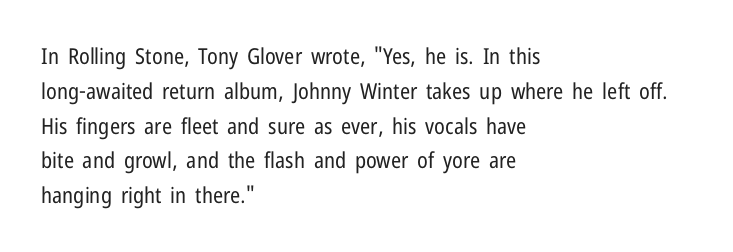
Q: Is the text bold? A: No.
Q: Is the text italic (slanted)? A: No, it is upright.
Q: Is the text underlined? A: No.
Q: How is the paragraph aligned? A: Left-aligned.
Q: Is the spacing between letters normal or unusually wide? A: Normal.
Q: Is the spacing between lines tight, normal or loose? A: Normal.
